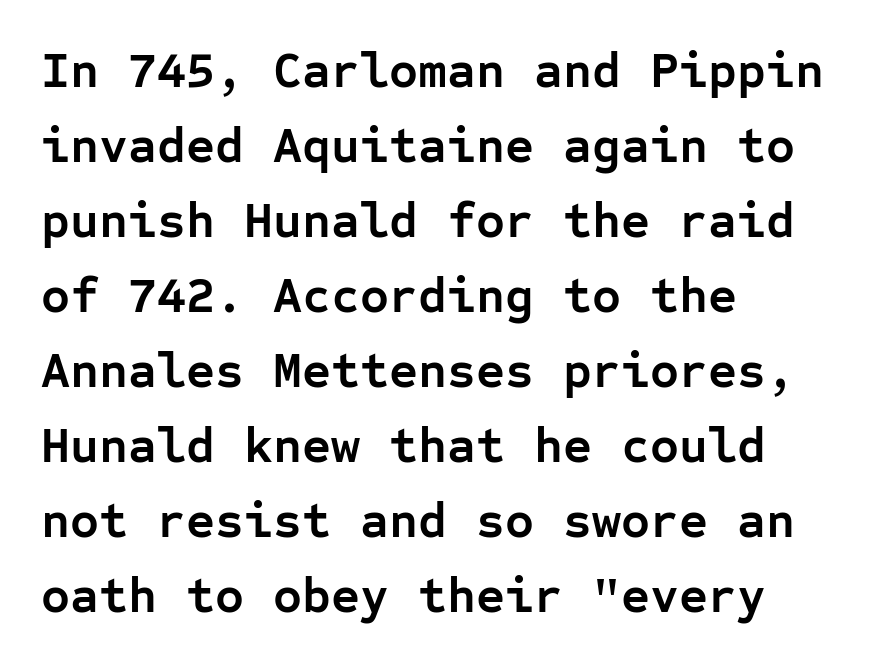
Q: Is the text bold? A: Yes.
Q: Is the text italic (slanted)? A: No, it is upright.
Q: Is the typeface a serif or a sans-serif typeface? A: Sans-serif.
Q: Is the text underlined? A: No.
Q: How is the paragraph aligned? A: Left-aligned.
Q: Is the spacing between letters normal or unusually wide? A: Normal.
Q: Is the spacing between lines tight, normal or loose? A: Normal.
Q: Width (condensed, normal, or wide)? A: Normal.
Q: Stroke contrast? A: Low.
Q: x-height? A: Medium.
Q: Monospaced? A: Yes.
